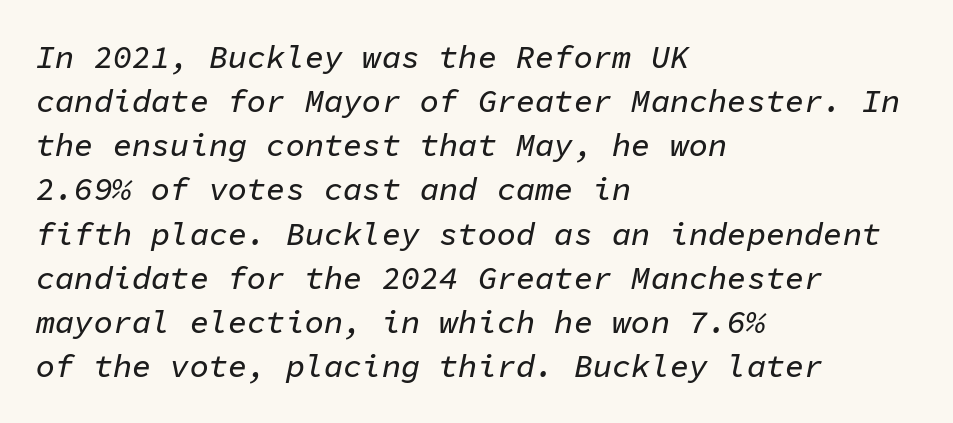
This sample is left-justified, so line endings fall wherever the words run out. The typography opts for an oblique posture over an upright one. The rendering keeps characters at their native spacing. A typesetter would call this monospace, since all characters share one set width. The space between consecutive lines is moderate.
